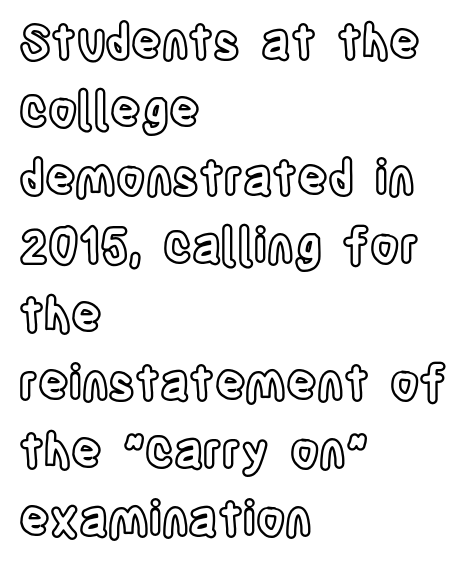
The line-height multiplier appears to be the usual default. Clear beneath every line of the passage. A typesetter would call this proportional, since set widths differ per character. If you drew a line through each stem, it would be perfectly vertical. Nobody touched the tracking dial on this one.
